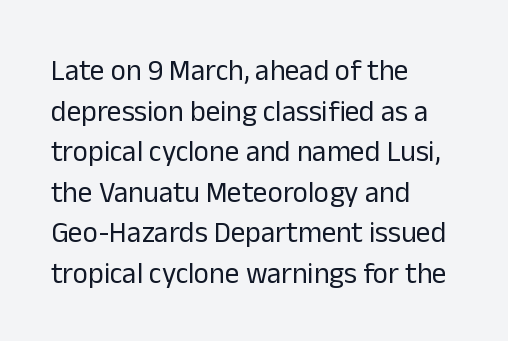
{"serif": "no", "italic": "no", "bold": "no", "weight": "regular", "width": "normal", "stroke_contrast": "low", "x_height": "medium", "monospaced": "no", "underline": "no", "align": "left", "line_spacing": "normal", "line_spacing_ratio": 1.4, "letter_spacing": "normal", "letter_spacing_em": 0.0, "glyph_px": 29}
